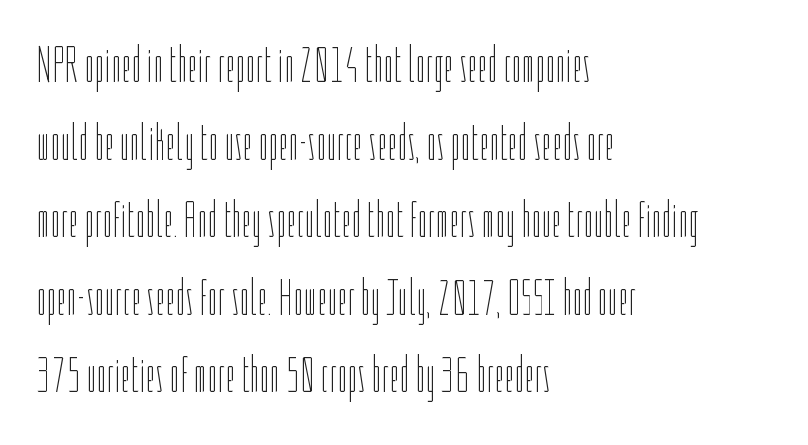
Varying glyph widths throughout — classic text-font behaviour. Unlike italic type, these characters show no tilt at all. Letters have the restrained weight of plain body copy at most. Nobody drew a line under any word here.
